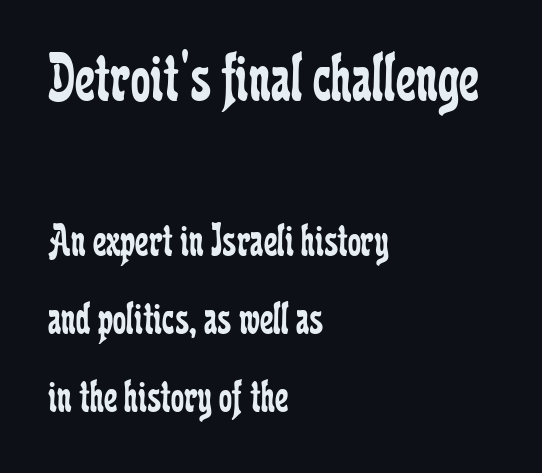
The image shows 70 px regular-weight, condensed serif type, upright; set left-aligned, normal line spacing (1.66x), normal letter spacing, not underlined; the first (top) block is 1.49x larger; low stroke contrast and a medium x-height.
